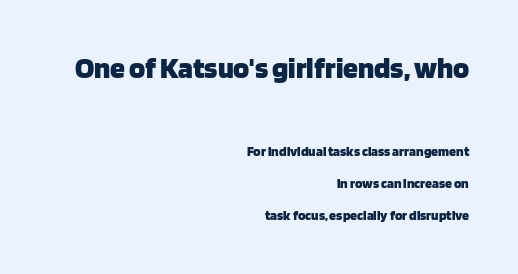
The letters stand straight up with perfectly vertical stems. Which chunk is bigger? The first one — the top block dwarfs the bottom. How would I describe the line gaps? Wide and relaxed. You'd pick this weight for a headline — it's a proper bold. Students, note that the glyphs here touch the page at normal intervals. Anything drawn beneath the words? Only blank space.
